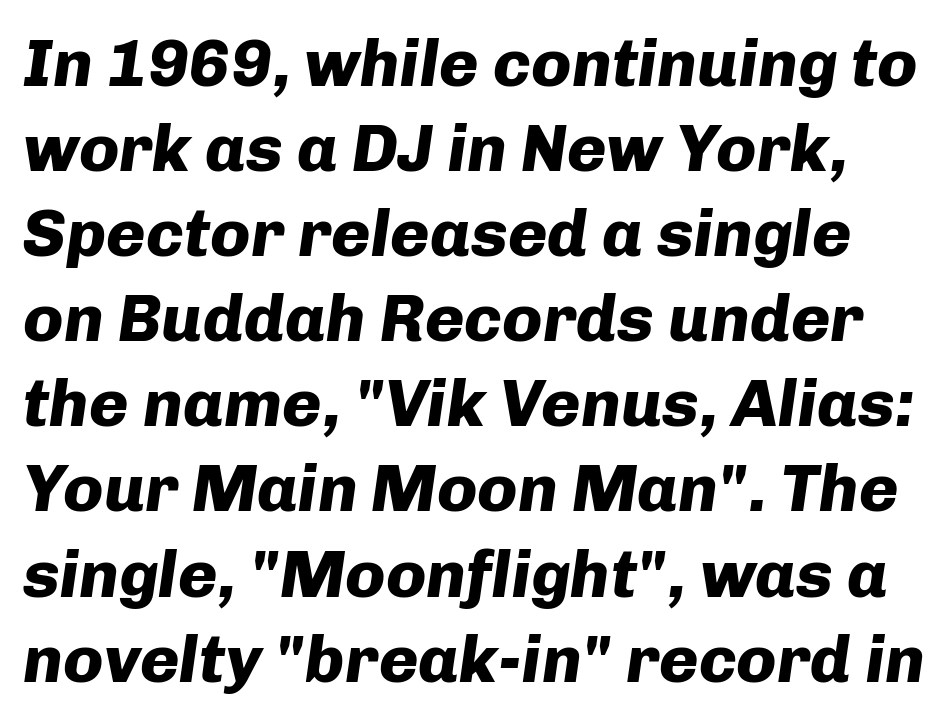
{"italic": "yes", "lean": "right", "slant_degrees": 8, "bold": "yes", "weight": "heavy", "width": "normal", "stroke_contrast": "low", "x_height": "medium", "monospaced": "no", "underline": "no", "line_spacing": "normal", "line_spacing_ratio": 1.27, "letter_spacing": "normal", "letter_spacing_em": 0.0, "glyph_px": 67}
